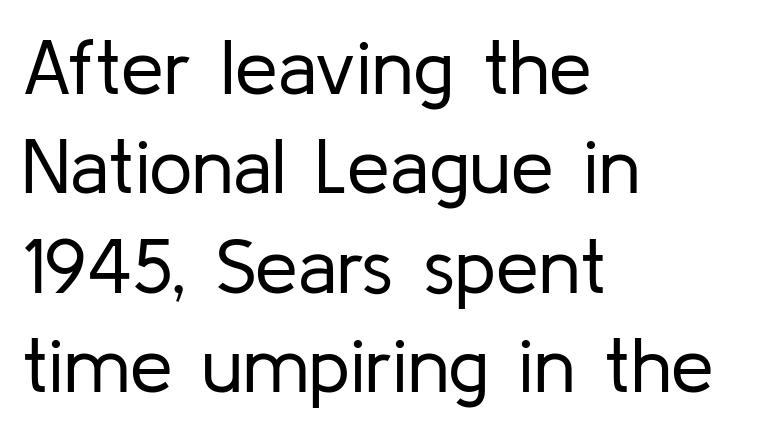
The image shows 77 px regular-weight sans-serif type, upright; set left-aligned, normal line spacing (1.29x), normal letter spacing, not underlined; low stroke contrast and a medium x-height.
